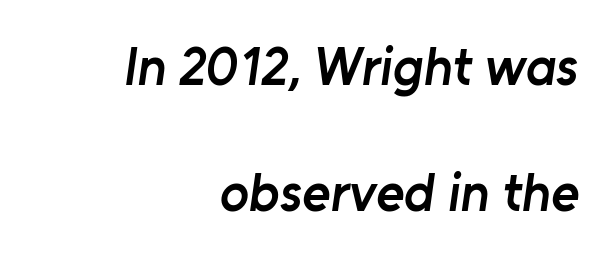
Q: Is the text bold? A: Semi-bold.
Q: Is the typeface a serif or a sans-serif typeface? A: Sans-serif.
Q: Is the text underlined? A: No.
Q: How is the paragraph aligned? A: Right-aligned.
Q: Is the spacing between letters normal or unusually wide? A: Normal.
Q: Is the spacing between lines tight, normal or loose? A: Loose.
Q: Width (condensed, normal, or wide)? A: Normal.
Q: Stroke contrast? A: Low.
Q: x-height? A: Medium.
Q: Monospaced? A: No.
